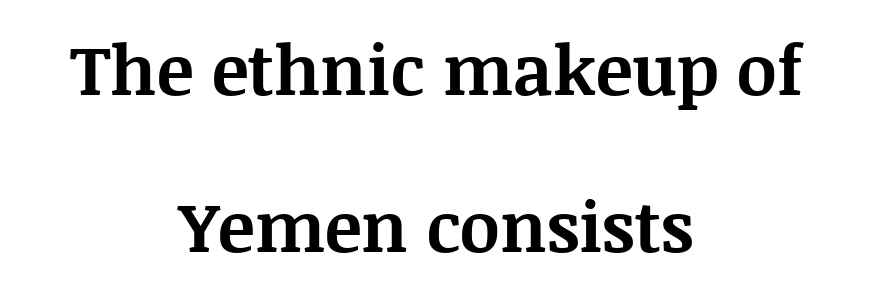
Q: Is the text bold? A: Yes.
Q: Is the text italic (slanted)? A: No, it is upright.
Q: Is the typeface a serif or a sans-serif typeface? A: Serif.
Q: Is the text underlined? A: No.
Q: How is the paragraph aligned? A: Centered.
Q: Is the spacing between letters normal or unusually wide? A: Normal.
Q: Is the spacing between lines tight, normal or loose? A: Loose.
Q: Width (condensed, normal, or wide)? A: Normal.
Q: Stroke contrast? A: Medium.
Q: x-height? A: Large.
Q: Monospaced? A: No.
